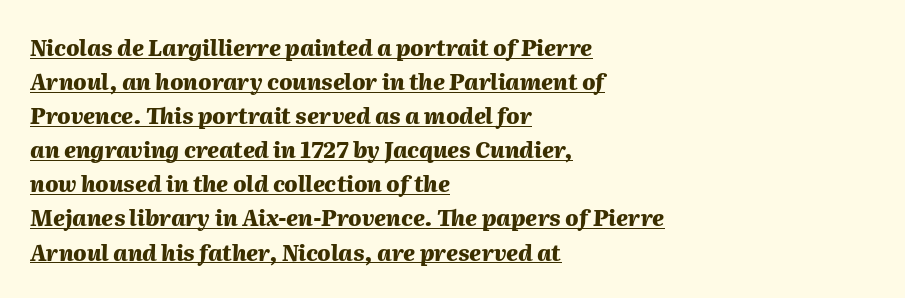
The image shows 22 px bold type, italic (leaning right); set left-aligned, normal line spacing (1.55x), normal letter spacing, underlined.
